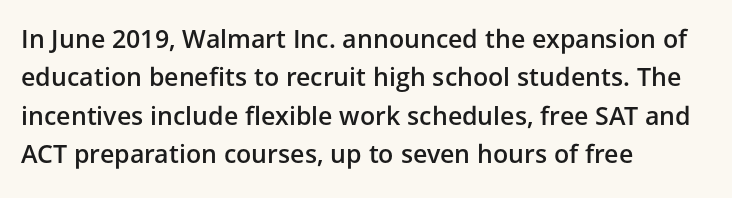
Q: Is the text bold? A: Semi-bold.
Q: Is the text italic (slanted)? A: No, it is upright.
Q: Is the text underlined? A: No.
Q: How is the paragraph aligned? A: Left-aligned.
Q: Is the spacing between letters normal or unusually wide? A: Normal.
Q: Is the spacing between lines tight, normal or loose? A: Normal.
